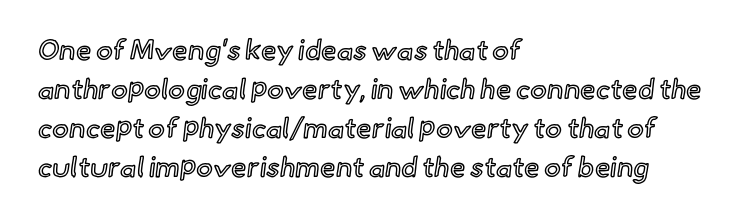
The image shows 28 px text type; set left-aligned, normal line spacing (1.39x), normal letter spacing, not underlined; a small x-height.
